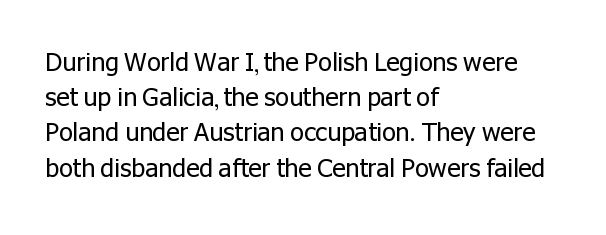
Q: Is the text bold? A: No.
Q: Is the text italic (slanted)? A: No, it is upright.
Q: Is the text underlined? A: No.
Q: How is the paragraph aligned? A: Left-aligned.
Q: Is the spacing between letters normal or unusually wide? A: Normal.
Q: Is the spacing between lines tight, normal or loose? A: Normal.
